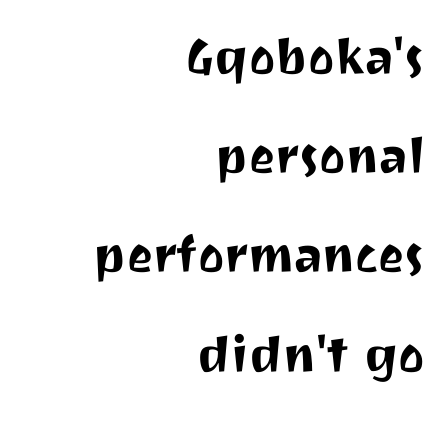
Q: Is the text italic (slanted)? A: No, it is upright.
Q: Is the typeface a serif or a sans-serif typeface? A: Sans-serif.
Q: Is the text underlined? A: No.
Q: How is the paragraph aligned? A: Right-aligned.
Q: Is the spacing between letters normal or unusually wide? A: Normal.
Q: Is the spacing between lines tight, normal or loose? A: Normal.
Q: Width (condensed, normal, or wide)? A: Normal.
Q: Stroke contrast? A: Medium.
Q: x-height? A: Medium.
Q: Monospaced? A: No.
